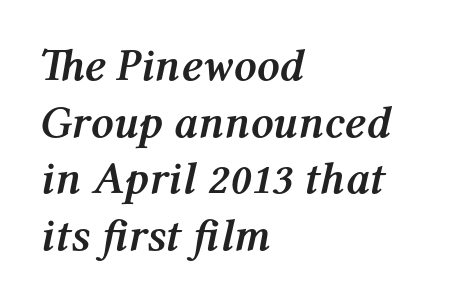
Q: Is the text bold? A: Yes.
Q: Is the text italic (slanted)? A: Yes, it leans right by about 12 degrees.
Q: Is the text underlined? A: No.
Q: How is the paragraph aligned? A: Left-aligned.
Q: Is the spacing between letters normal or unusually wide? A: Normal.
Q: Is the spacing between lines tight, normal or loose? A: Normal.
Q: Width (condensed, normal, or wide)? A: Normal.
Q: Stroke contrast? A: Medium.
Q: x-height? A: Medium.
Q: Monospaced? A: No.
